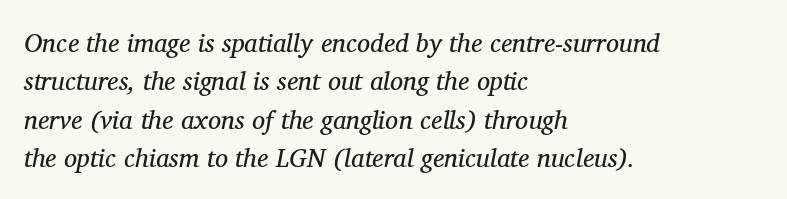
{"italic": "yes", "lean": "right", "slant_degrees": 11, "bold": "no", "underline": "no", "align": "left", "line_spacing": "normal", "line_spacing_ratio": 1.48, "letter_spacing": "normal", "letter_spacing_em": 0.0, "glyph_px": 26}
